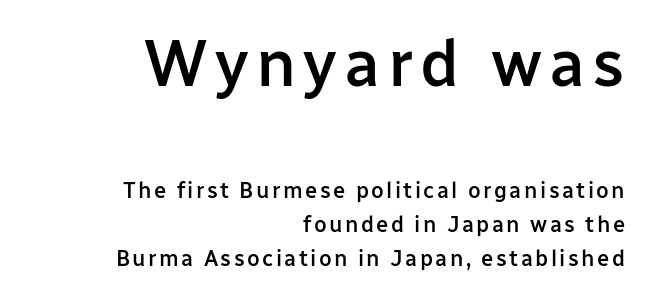
Casual observation: everything's shoved over to the right. Is the type bold? Partly — it's a semibold, heavier than regular but not fully bold. Large over small — that's the arrangement of the two blocks here. Posture: upright roman. I'd call this a sans setting — the letters go barefoot. Here the designer chose a conventional face with non-uniform glyph widths.
